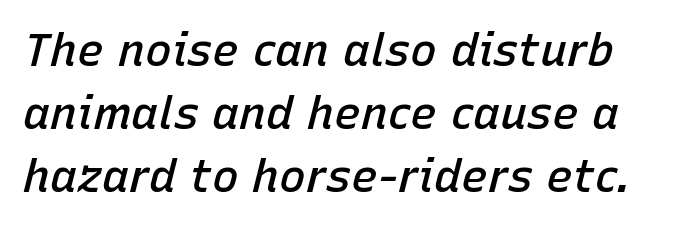
{"italic": "yes", "lean": "right", "slant_degrees": 15, "bold": "semi", "weight": "semibold", "width": "normal", "stroke_contrast": "low", "x_height": "medium", "monospaced": "no", "underline": "no", "line_spacing": "normal", "line_spacing_ratio": 1.4, "letter_spacing": "normal", "letter_spacing_em": 0.0, "glyph_px": 45}
